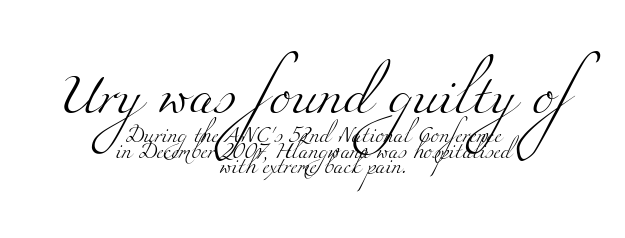
Q: Is the text bold? A: No.
Q: Is the text underlined? A: No.
Q: How is the paragraph aligned? A: Centered.
Q: Is the spacing between letters normal or unusually wide? A: Normal.
Q: Is the spacing between lines tight, normal or loose? A: Tight.
Q: Which block of text is set in a larger size, the first (top) or the second (bottom)? A: The first (top) one.
Q: Width (condensed, normal, or wide)? A: Wide.
Q: Stroke contrast? A: Medium.
Q: x-height? A: Small.
Q: Monospaced? A: No.
